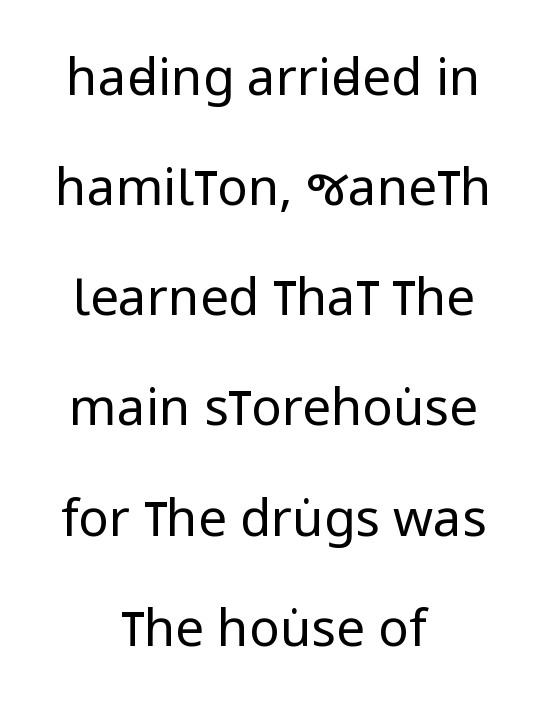
{"serif": "no", "italic": "no", "bold": "no", "weight": "regular", "width": "condensed", "stroke_contrast": "low", "x_height": "large", "monospaced": "no", "underline": "no", "align": "center", "line_spacing": "loose", "line_spacing_ratio": 2.16, "letter_spacing": "normal", "letter_spacing_em": 0.0, "glyph_px": 51}
